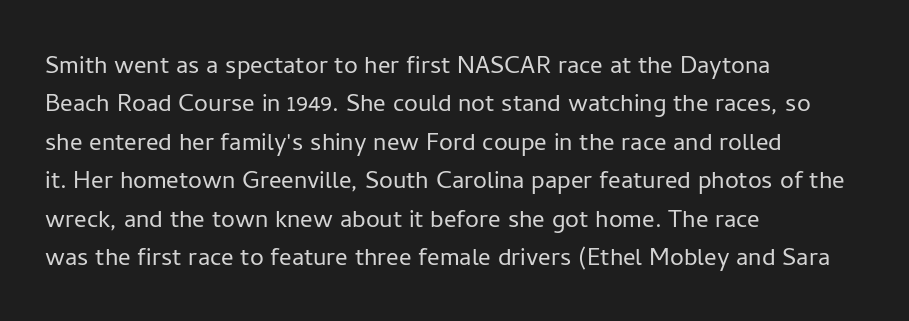
{"serif": "no", "italic": "no", "bold": "no", "weight": "light", "width": "normal", "stroke_contrast": "low", "x_height": "medium", "monospaced": "no", "underline": "no", "align": "left", "line_spacing_ratio": 1.24, "letter_spacing": "normal", "letter_spacing_em": 0.0, "glyph_px": 31}
